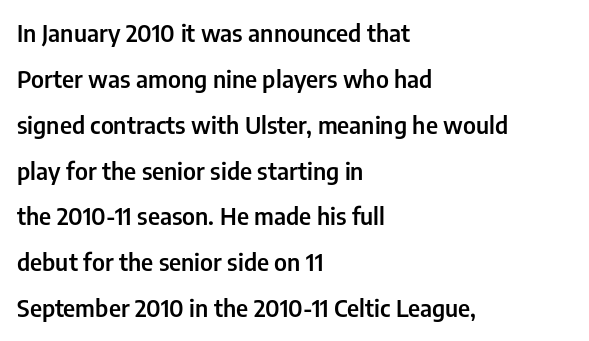
Q: Is the text bold? A: Semi-bold.
Q: Is the text italic (slanted)? A: No, it is upright.
Q: Is the text underlined? A: No.
Q: How is the paragraph aligned? A: Left-aligned.
Q: Is the spacing between letters normal or unusually wide? A: Normal.
Q: Is the spacing between lines tight, normal or loose? A: Loose.
